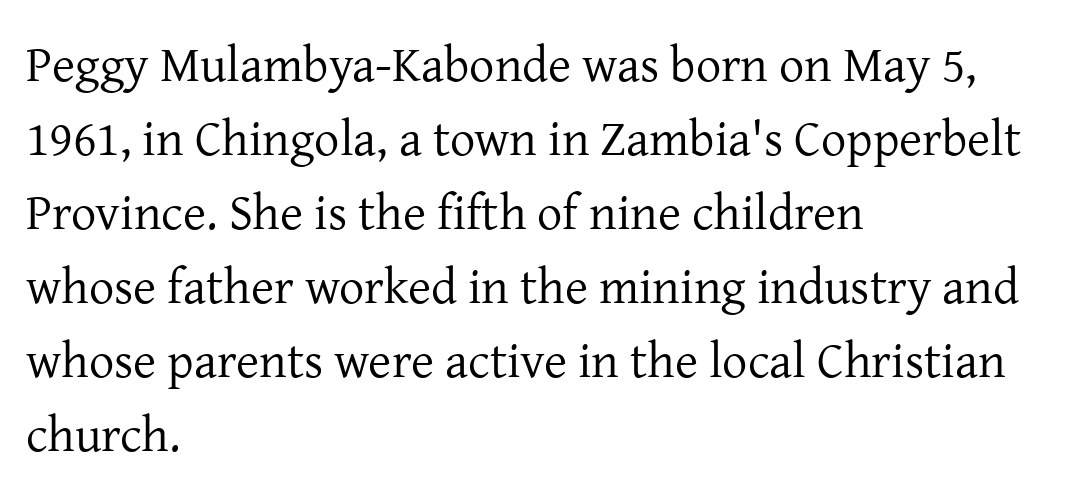
The face used here is proportionally spaced, like ordinary book or web type. This sample uses plain, unmodified letter spacing. Layout note: lines flush left. Heaviness? Minimal to ordinary, like unemphasized prose.
